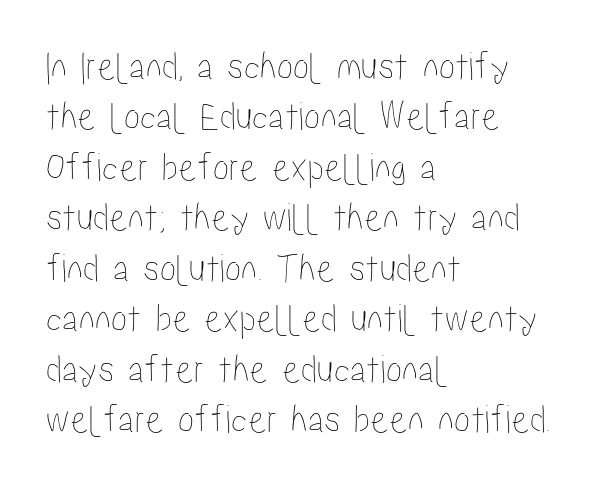
{"italic": "no", "width": "condensed", "stroke_contrast": "low", "x_height": "medium", "monospaced": "no", "underline": "no", "align": "left", "line_spacing_ratio": 1.23, "letter_spacing": "normal", "letter_spacing_em": 0.0, "glyph_px": 41}
